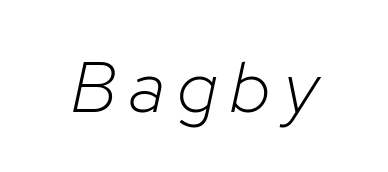
Italic: yes, the glyphs are oblique. Heft: none added — not bold. Varying glyph widths throughout — classic text-font behaviour. Underline: absent.
